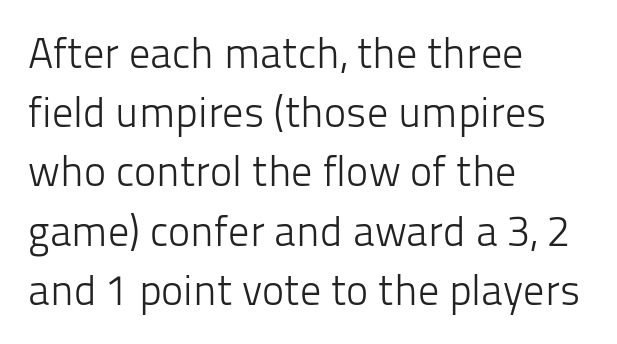
{"serif": "no", "italic": "no", "bold": "no", "weight": "light", "width": "normal", "stroke_contrast": "low", "x_height": "medium", "monospaced": "no", "underline": "no", "align": "left", "line_spacing": "normal", "line_spacing_ratio": 1.41, "letter_spacing": "normal", "letter_spacing_em": 0.0, "glyph_px": 42}
